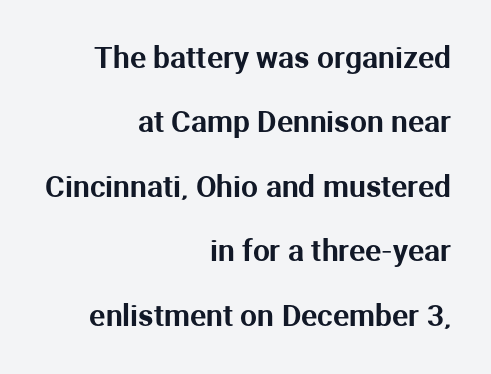
All the whitespace from short lines collects on the left. In terms of posture, this sample is upright. The gap between lines stays unmarked. The letters advance in unequal steps, a hallmark of proportional type. Are there feet on the stems? There aren't — it's a sans.
